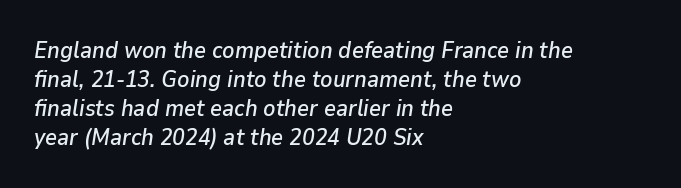
{"italic": "yes", "lean": "right", "slant_degrees": 9, "underline": "no", "align": "left", "line_spacing": "normal", "line_spacing_ratio": 1.26, "letter_spacing": "normal", "letter_spacing_em": 0.0, "glyph_px": 23}
